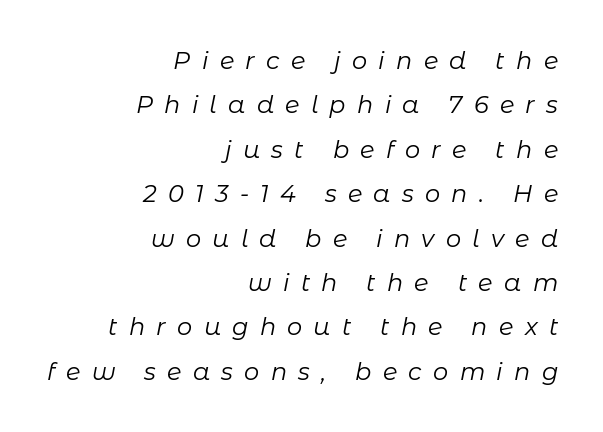
{"italic": "yes", "lean": "right", "slant_degrees": 11, "bold": "no", "underline": "no", "align": "right", "line_spacing_ratio": 1.85, "letter_spacing": "wide", "letter_spacing_em": 0.47, "glyph_px": 24}
